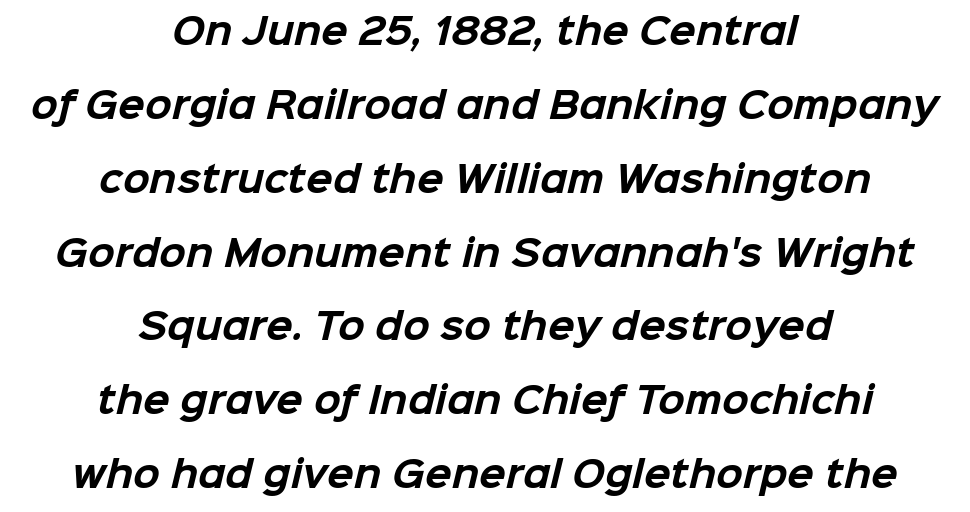
The image shows 35 px bold sans-serif type; set centered, loose line spacing (2.11x), normal letter spacing, not underlined; low stroke contrast and a medium x-height.
